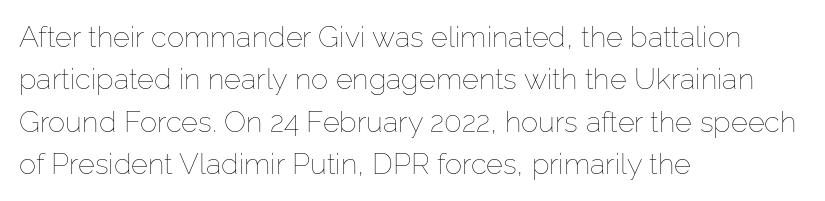
The image shows 29 px thin type, upright; set left-aligned, normal line spacing (1.46x), normal letter spacing, not underlined; low stroke contrast and a medium x-height.
